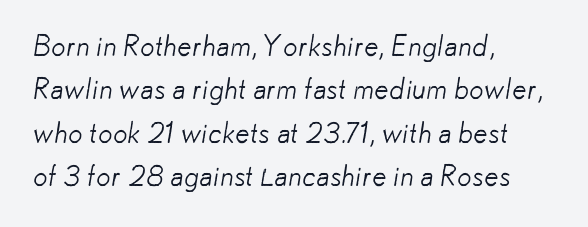
{"serif": "no", "bold": "no", "weight": "light", "width": "normal", "stroke_contrast": "low", "x_height": "small", "monospaced": "no", "underline": "no", "align": "left", "line_spacing": "normal", "line_spacing_ratio": 1.5, "letter_spacing": "normal", "letter_spacing_em": 0.0, "glyph_px": 29}
